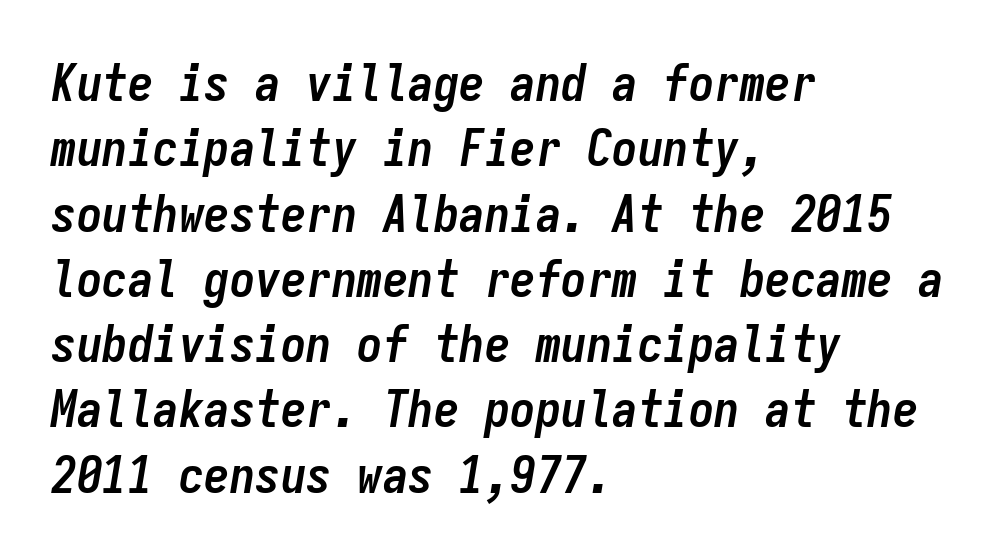
The image shows 51 px semibold, condensed type, italic (leaning right), monospaced; set left-aligned, normal line spacing (1.28x), normal letter spacing, not underlined; low stroke contrast and a medium x-height.
